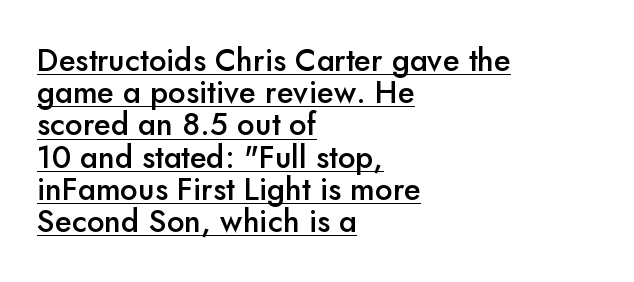
Is this a fixed-width face? No — the glyphs have proportional, varying widths. Compared with a centered layout, this one pins lines to the left instead. No feet cap the strokes, marking this as sans-serif type. This is underlined copy, the kind a proofreader might mark for attention. Compared with an ordinary text face, these strokes are moderately heavier — a semibold.
